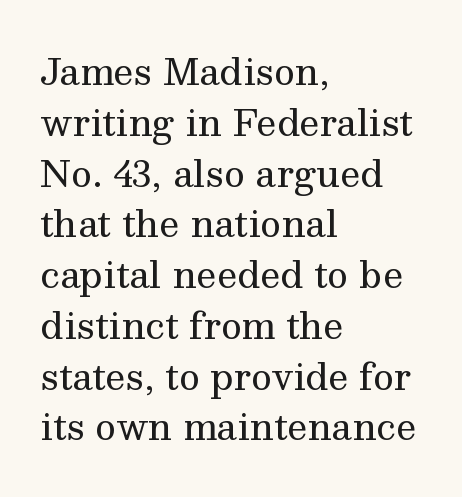
Q: Is the text bold? A: No.
Q: Is the text italic (slanted)? A: No, it is upright.
Q: Is the typeface a serif or a sans-serif typeface? A: Serif.
Q: Is the text underlined? A: No.
Q: How is the paragraph aligned? A: Left-aligned.
Q: Is the spacing between letters normal or unusually wide? A: Normal.
Q: Is the spacing between lines tight, normal or loose? A: Normal.
Q: Width (condensed, normal, or wide)? A: Normal.
Q: Stroke contrast? A: Medium.
Q: x-height? A: Medium.
Q: Monospaced? A: No.
